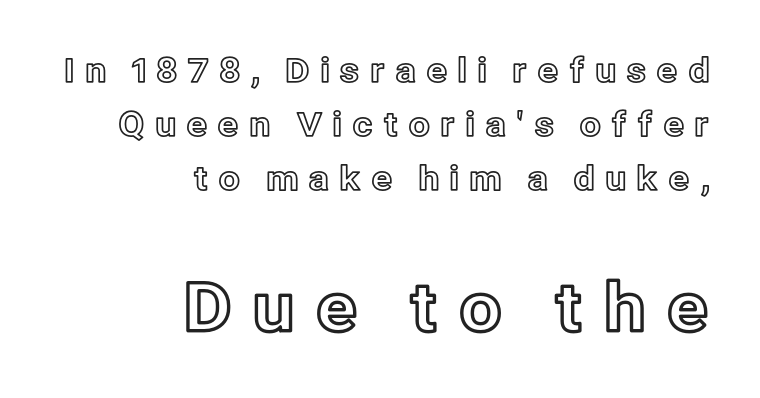
The image shows 68 px text type, upright; set right-aligned, normal line spacing (1.59x), unusually wide letter spacing (+0.28 em), not underlined; the second (bottom) block is 2.0x larger; a medium x-height.
